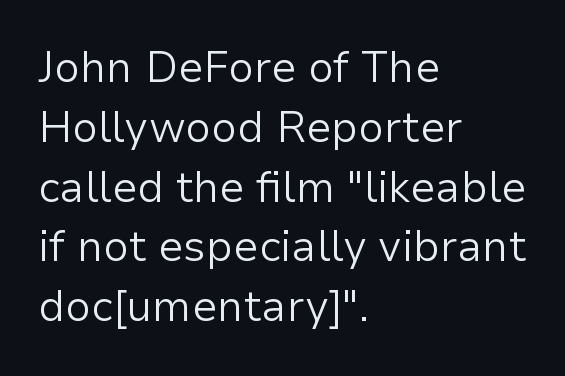
{"serif": "no", "italic": "no", "bold": "no", "weight": "light", "width": "normal", "stroke_contrast": "low", "x_height": "medium", "monospaced": "no", "underline": "no", "align": "left", "line_spacing": "normal", "line_spacing_ratio": 1.39, "letter_spacing": "normal", "letter_spacing_em": 0.0, "glyph_px": 43}
